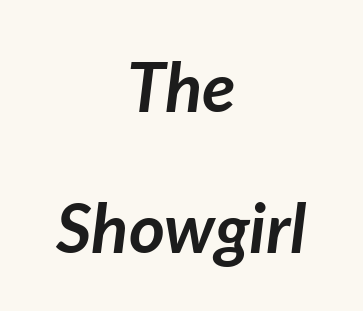
Each row of text sits above clean, open space. How heavy is the stroke? Heavy — this is a bold. A typesetter would call this leading open, well beyond the default. Here the glyphs are tracked normally, forming tight word shapes. Think of a printed novel: that variable character pitch is what you see here. These lines are centered, leaving both edges ragged.
